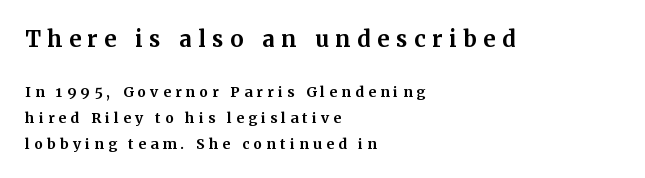
Q: Is the text bold? A: Yes.
Q: Is the text italic (slanted)? A: No, it is upright.
Q: Is the text underlined? A: No.
Q: How is the paragraph aligned? A: Left-aligned.
Q: Is the spacing between letters normal or unusually wide? A: Unusually wide.
Q: Which block of text is set in a larger size, the first (top) or the second (bottom)? A: The first (top) one.
